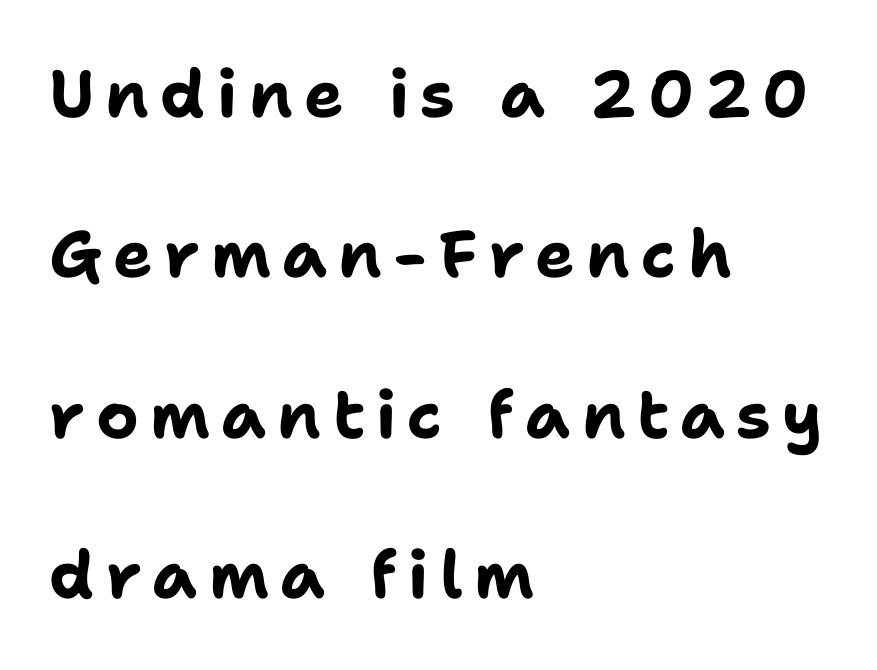
Q: Is the text bold? A: Yes.
Q: Is the text italic (slanted)? A: No, it is upright.
Q: Is the typeface a serif or a sans-serif typeface? A: Sans-serif.
Q: Is the text underlined? A: No.
Q: How is the paragraph aligned? A: Left-aligned.
Q: Is the spacing between lines tight, normal or loose? A: Loose.
Q: Width (condensed, normal, or wide)? A: Normal.
Q: Stroke contrast? A: Low.
Q: x-height? A: Medium.
Q: Monospaced? A: No.
